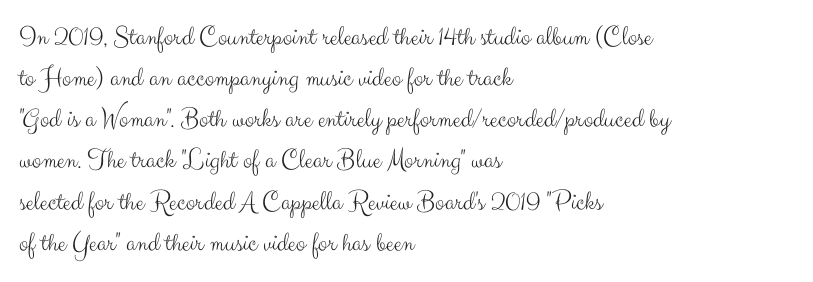
{"serif": "no", "bold": "no", "weight": "light", "width": "normal", "stroke_contrast": "medium", "x_height": "small", "monospaced": "no", "underline": "no", "align": "left", "line_spacing": "normal", "line_spacing_ratio": 1.47, "letter_spacing": "normal", "letter_spacing_em": 0.0, "glyph_px": 28}
